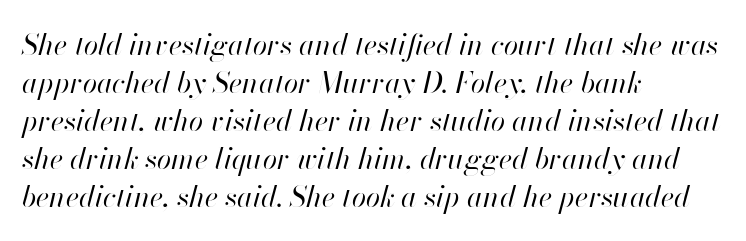
The space beneath each line is pristine and unruled. The face used here is proportionally spaced, like ordinary book or web type. Evenly set lines give the paragraph a standard silhouette. The whole block is typeset with a tilt.
